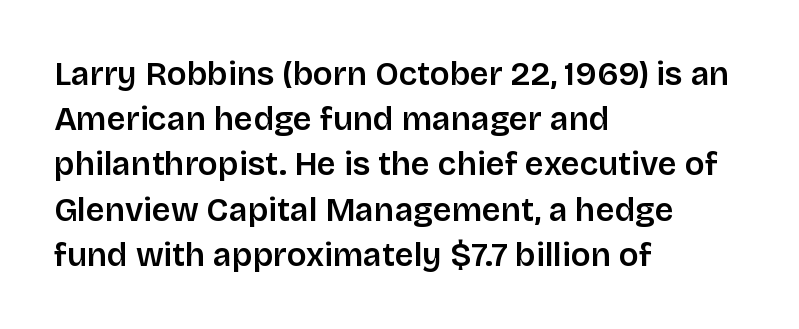
Q: Is the text italic (slanted)? A: No, it is upright.
Q: Is the typeface a serif or a sans-serif typeface? A: Sans-serif.
Q: Is the text underlined? A: No.
Q: How is the paragraph aligned? A: Left-aligned.
Q: Is the spacing between letters normal or unusually wide? A: Normal.
Q: Is the spacing between lines tight, normal or loose? A: Normal.
Q: Width (condensed, normal, or wide)? A: Normal.
Q: Stroke contrast? A: Low.
Q: x-height? A: Large.
Q: Monospaced? A: No.
